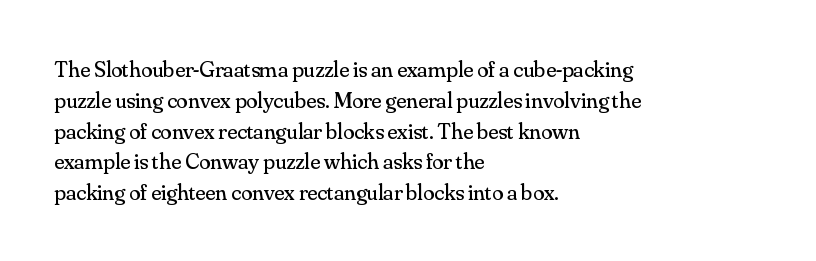
{"italic": "no", "bold": "no", "underline": "no", "align": "left", "line_spacing": "normal", "line_spacing_ratio": 1.34, "letter_spacing": "normal", "letter_spacing_em": 0.0, "glyph_px": 23}
